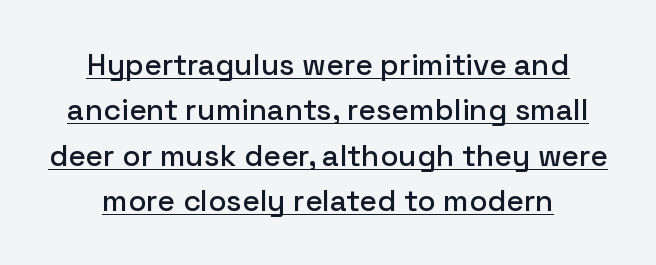
Glyph-to-glyph distance matches everyday printed text. In terms of leading, this rendering sits right in the middle. Does a line run under the words? Yes, clearly. Italic? Not at all — the glyphs are vertical. Note: no serifs on the glyphs. The letters advance in unequal steps, a hallmark of proportional type.
